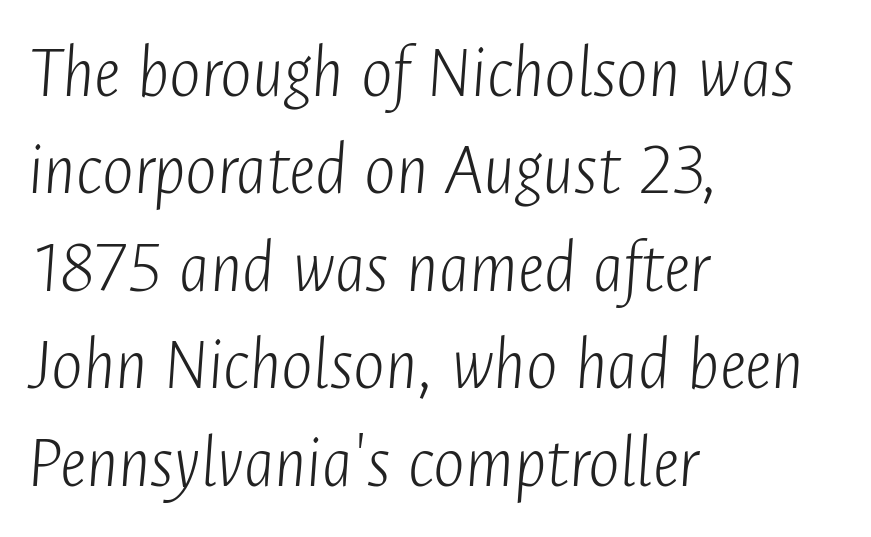
This sample uses plain, unmodified letter spacing. Bare-footed words on every line. No letter is thick-stroked: the sample isn't bold. The passage shown leans; its letterforms are oblique. A typesetter would call this proportional, since set widths differ per character. Typeset ragged right — the left edge is the straight one.
